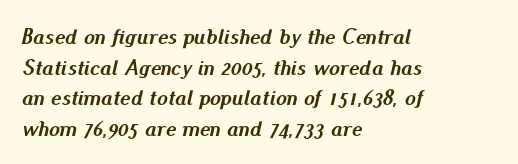
{"italic": "yes", "lean": "right", "slant_degrees": 13, "bold": "yes", "underline": "no", "align": "left", "line_spacing": "normal", "line_spacing_ratio": 1.39, "letter_spacing": "normal", "letter_spacing_em": 0.0, "glyph_px": 22}
